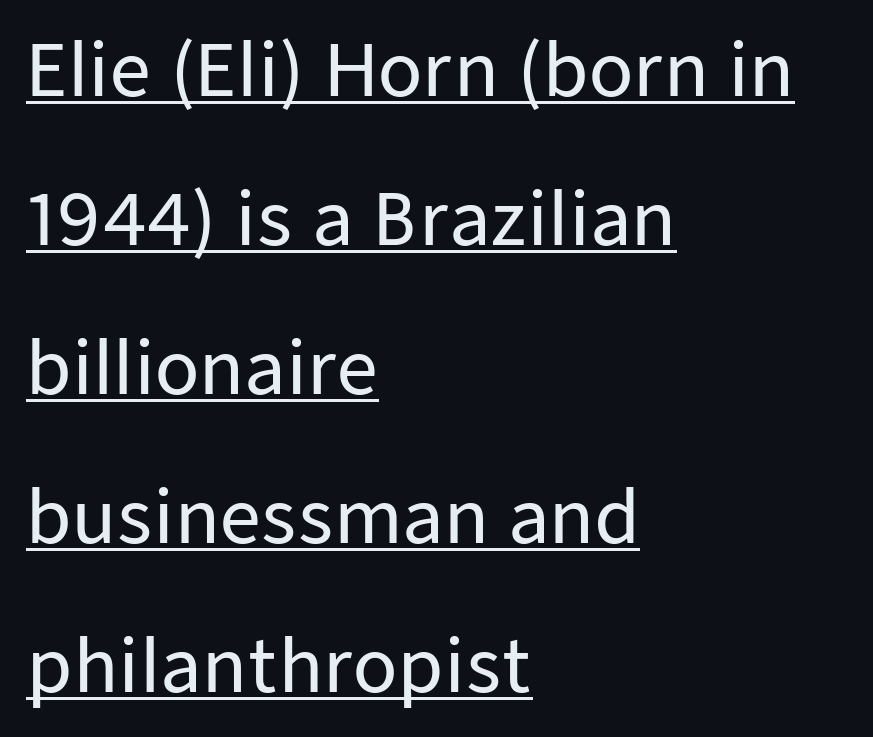
The image shows 72 px sans-serif type, upright; set left-aligned, loose line spacing (2.07x), normal letter spacing, underlined; low stroke contrast and a medium x-height.
